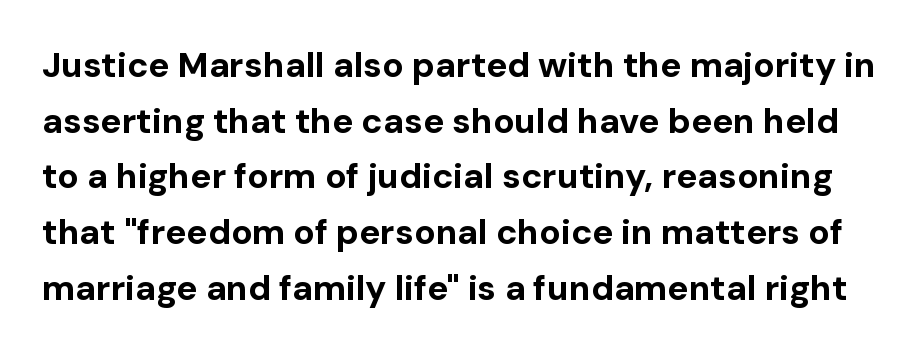
Nobody drew a line under any word here. These lines are rendered in a variable-pitch font. Look at the stroke-to-counter ratio: heavy, a bold. Leading: standard. Ordinary non-slanted type is in use. Letter spacing: default.
